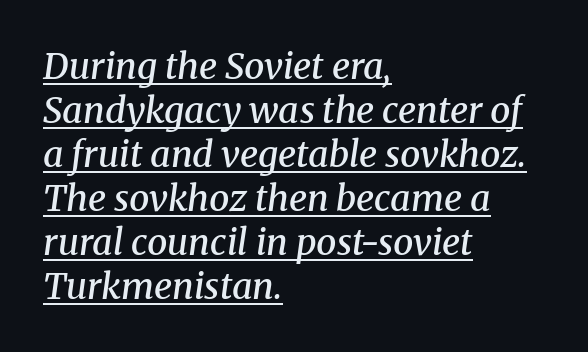
The image shows 36 px semibold serif type, italic (leaning right); set left-aligned, line spacing 1.22x, normal letter spacing, underlined; medium stroke contrast and a medium x-height.
